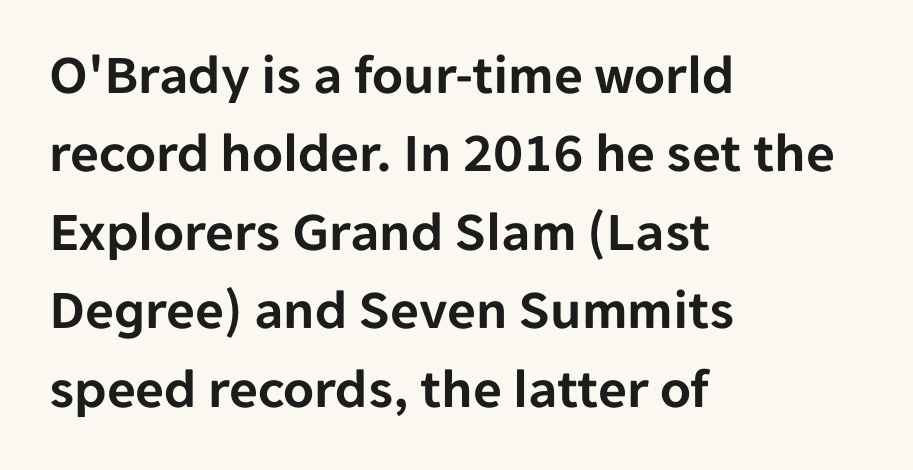
The image shows 56 px sans-serif type, upright; set left-aligned, normal line spacing (1.4x), normal letter spacing, not underlined; low stroke contrast and a medium x-height.
